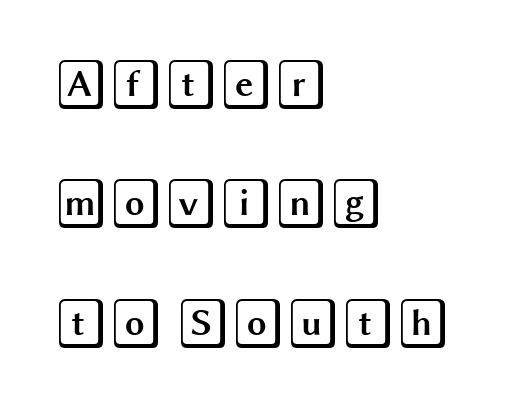
Q: Is the text italic (slanted)? A: No, it is upright.
Q: Is the text underlined? A: No.
Q: How is the paragraph aligned? A: Left-aligned.
Q: Is the spacing between letters normal or unusually wide? A: Normal.
Q: Is the spacing between lines tight, normal or loose? A: Loose.
Q: Width (condensed, normal, or wide)? A: Wide.
Q: x-height? A: Large.
